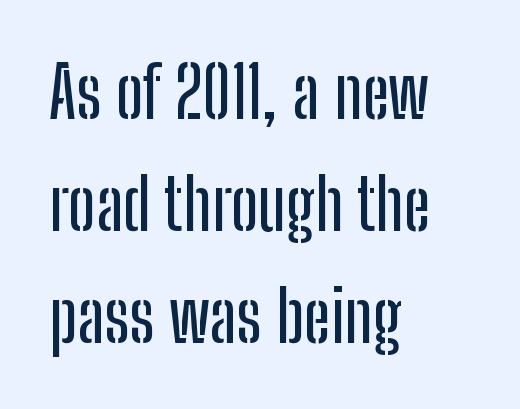
The image shows 71 px condensed sans-serif type, upright; set left-aligned, normal line spacing (1.58x), normal letter spacing, not underlined; low stroke contrast and a medium x-height.
